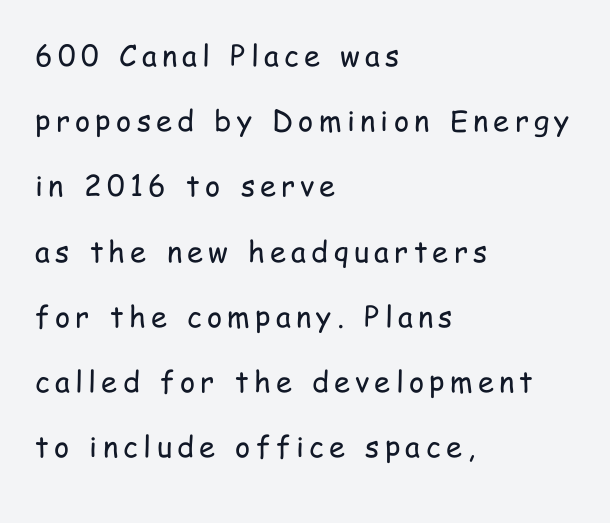
Nope, no serifs anywhere on these letters. The space directly below the letters is spotless. The rag falls on the right side of this text block. Posture: vertical. Quick note: interline space is abundant.
